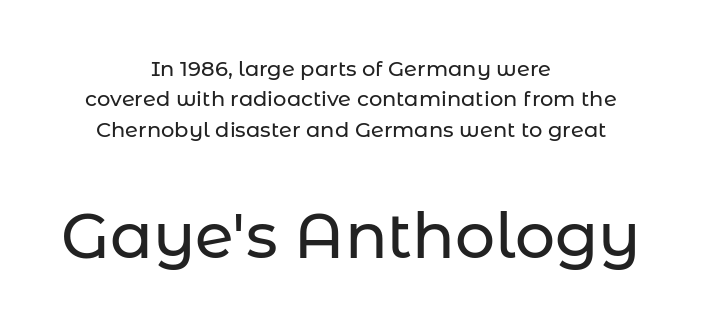
Q: Is the text italic (slanted)? A: No, it is upright.
Q: Is the typeface a serif or a sans-serif typeface? A: Sans-serif.
Q: Is the text underlined? A: No.
Q: How is the paragraph aligned? A: Centered.
Q: Is the spacing between letters normal or unusually wide? A: Normal.
Q: Is the spacing between lines tight, normal or loose? A: Normal.
Q: Which block of text is set in a larger size, the first (top) or the second (bottom)? A: The second (bottom) one.
Q: Width (condensed, normal, or wide)? A: Normal.
Q: Stroke contrast? A: Low.
Q: x-height? A: Medium.
Q: Monospaced? A: No.
